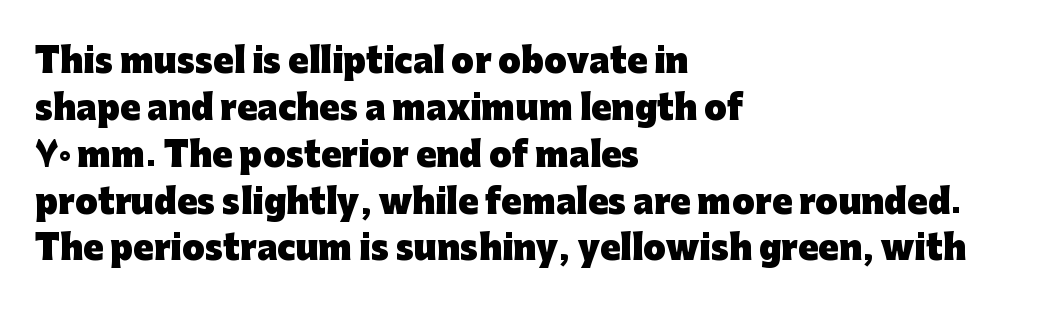
This sample uses plain, unmodified letter spacing. This rendering features lettering with no underline. The lines sit at an ordinary, default distance from one another. These words are printed bold, with thick strokes throughout. Check where the strokes stop: nothing finishes them off — pure sans.
